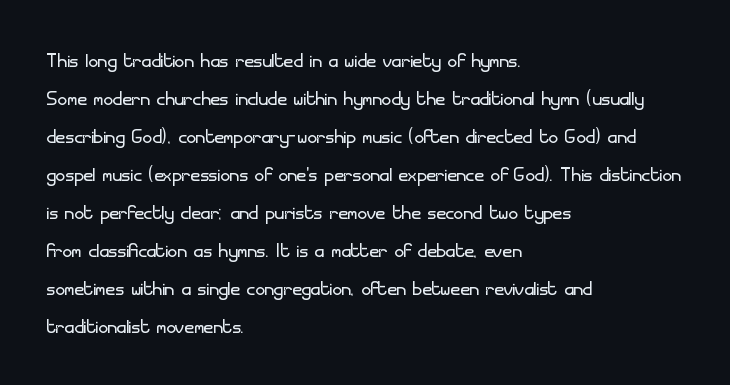
The image shows 26 px text type, upright; set left-aligned, normal line spacing (1.46x), normal letter spacing, not underlined.
